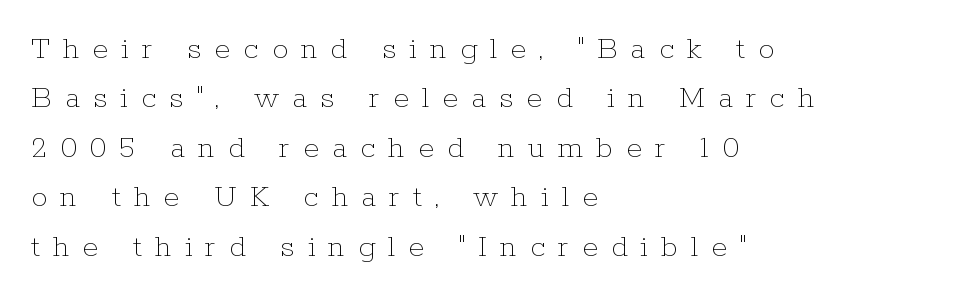
{"italic": "no", "bold": "no", "weight": "thin", "width": "normal", "stroke_contrast": "low", "x_height": "medium", "monospaced": "no", "underline": "no", "align": "left", "line_spacing": "normal", "line_spacing_ratio": 1.5, "letter_spacing": "wide", "letter_spacing_em": 0.39, "glyph_px": 33}
